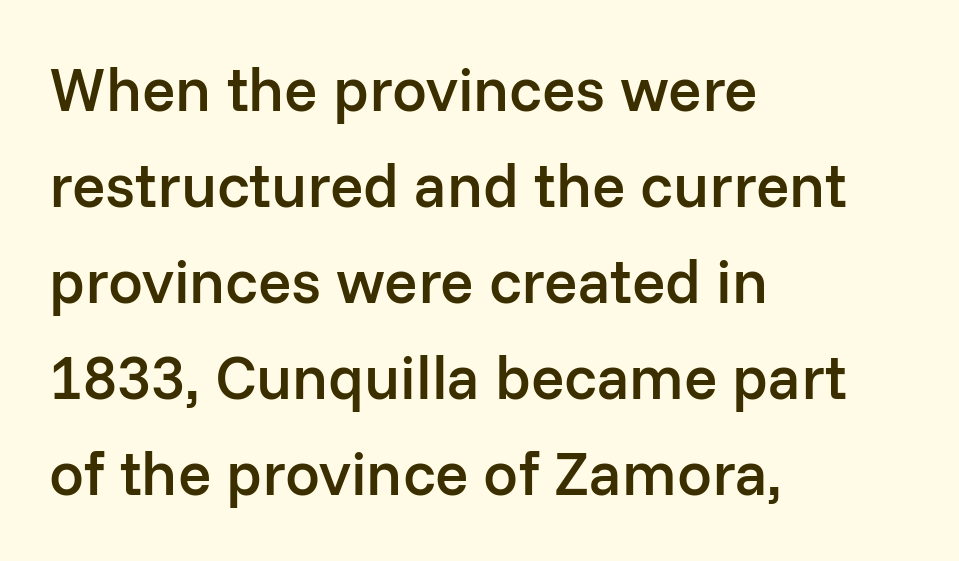
The typesetter chose a ragged-right arrangement here. Regarding leading, the lines here are spaced in the standard way. Vertical strokes here are truly vertical. Set as a demibold, roughly 600 on the weight scale. No extra tracking has been applied to these lines. Type style note: lacks serifs.
